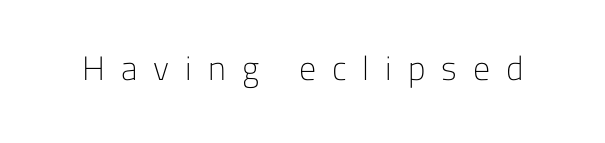
The image shows 34 px light sans-serif type, upright; set unusually wide letter spacing (+0.47 em), not underlined; low stroke contrast and a medium x-height.
